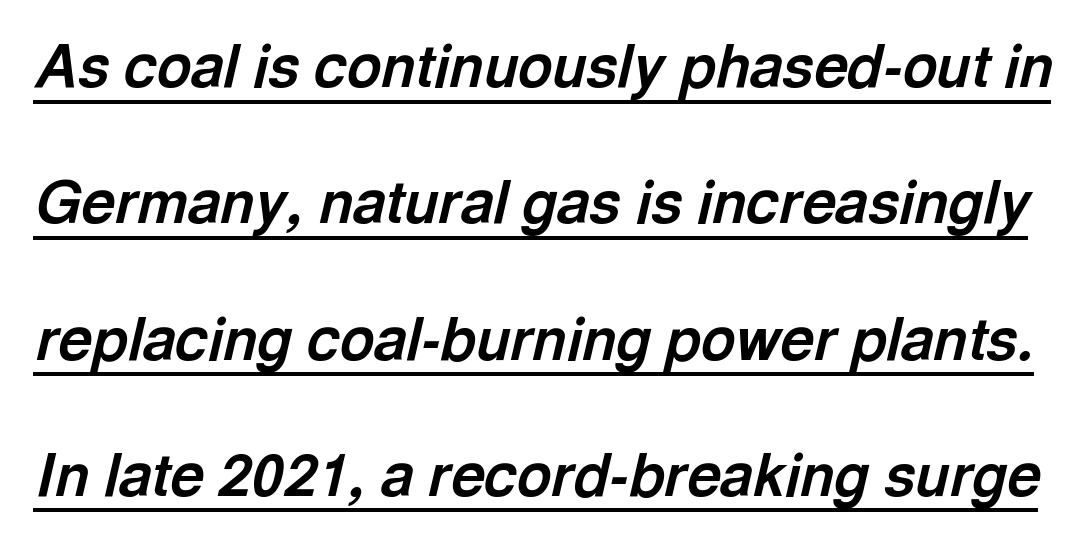
{"italic": "yes", "lean": "right", "slant_degrees": 13, "bold": "yes", "weight": "bold", "width": "normal", "x_height": "medium", "monospaced": "no", "underline": "yes", "line_spacing": "loose", "line_spacing_ratio": 2.31, "letter_spacing": "normal", "letter_spacing_em": 0.0, "glyph_px": 59}
